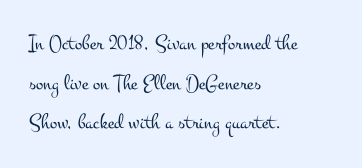
{"bold": "no", "underline": "no", "align": "left", "line_spacing_ratio": 1.8, "letter_spacing": "normal", "letter_spacing_em": 0.0, "glyph_px": 22}
